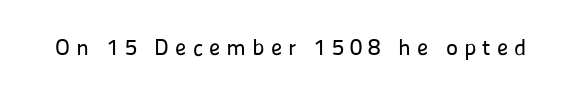
Q: Is the text italic (slanted)? A: No, it is upright.
Q: Is the text underlined? A: No.
Q: Is the spacing between letters normal or unusually wide? A: Unusually wide.
